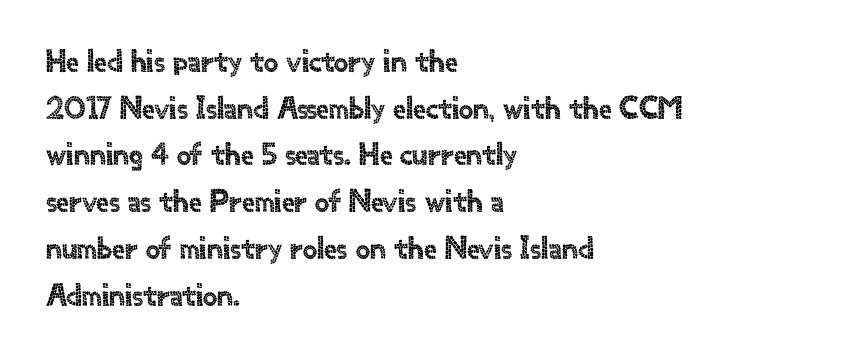
The lines in this sample share a left origin and differ only in where they stop. Does the lettering tilt? It doesn't — this is upright. The designer went with a sans here, leaving each stem footless. These lines are rendered in a variable-pitch font. What stands out about the letter spacing? Nothing — it is the standard amount.
